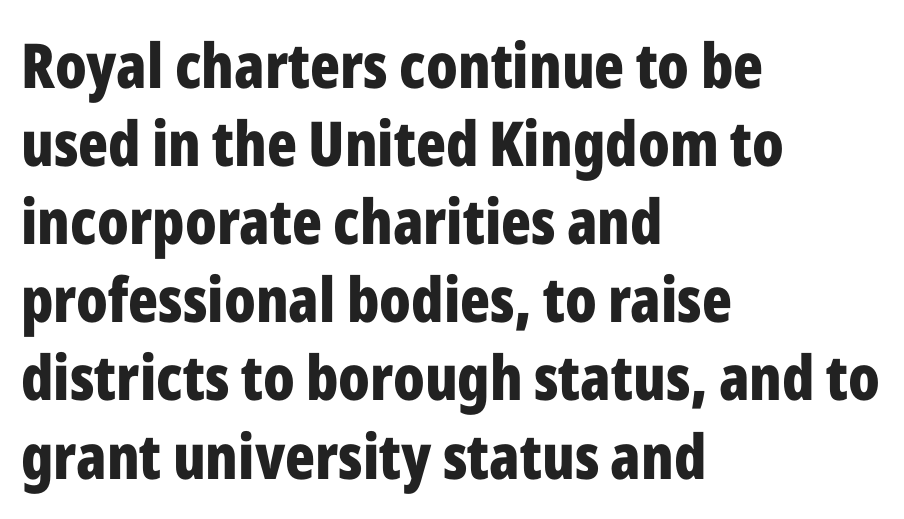
The image shows 62 px bold, condensed sans-serif type, upright; set left-aligned, normal line spacing (1.26x), normal letter spacing, not underlined; low stroke contrast and a medium x-height.
